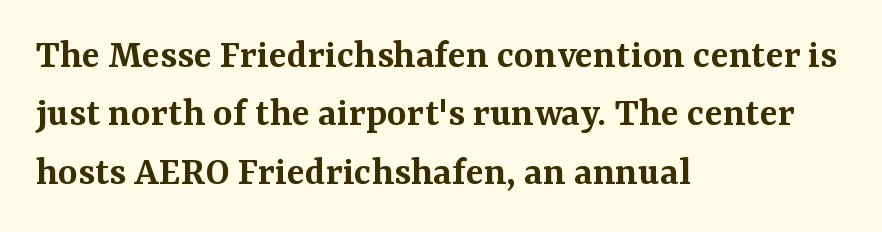
The image shows 42 px semibold serif type, upright; set left-aligned, normal line spacing (1.39x), normal letter spacing, not underlined; medium stroke contrast and a medium x-height.
